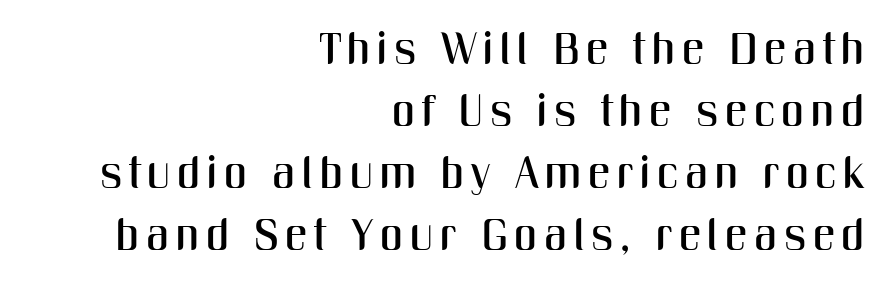
This sample is right-justified, so line beginnings fall wherever the words allow. Clear beneath every line of the passage. The designer went with a sans here, leaving each stem footless. Horizontal bands of white between lines are of average thickness. If you drew a line through each stem, it would be perfectly vertical. Spacing verdict: proportional, widths tailored to each character.
